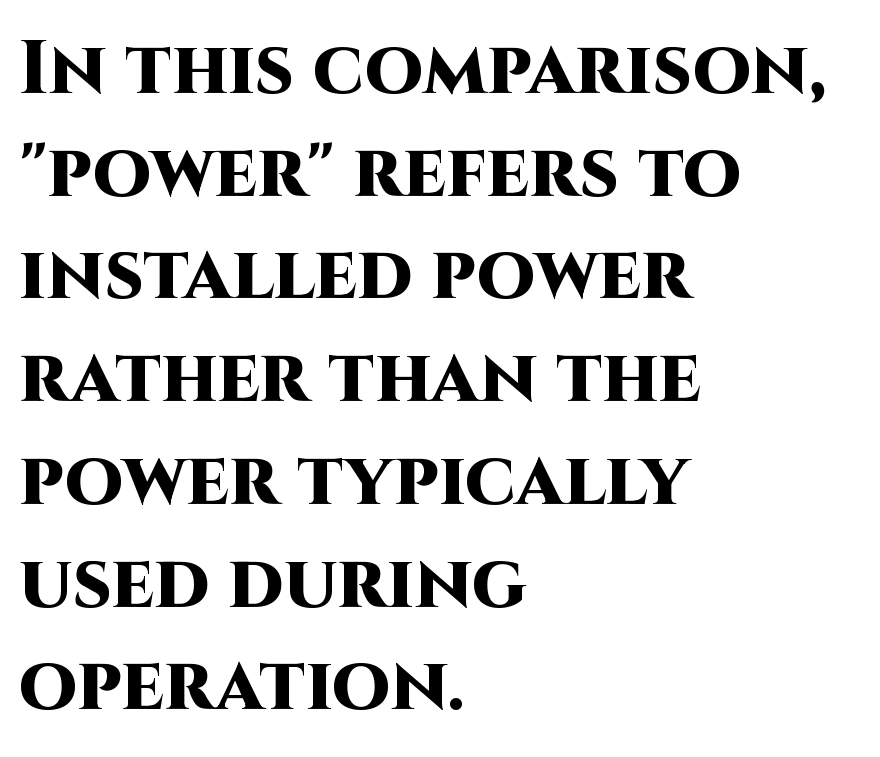
Q: Is the text bold? A: Yes.
Q: Is the text italic (slanted)? A: No, it is upright.
Q: Is the typeface a serif or a sans-serif typeface? A: Sans-serif.
Q: Is the text underlined? A: No.
Q: How is the paragraph aligned? A: Left-aligned.
Q: Is the spacing between letters normal or unusually wide? A: Normal.
Q: Is the spacing between lines tight, normal or loose? A: Normal.
Q: Width (condensed, normal, or wide)? A: Normal.
Q: Stroke contrast? A: High.
Q: x-height? A: Large.
Q: Monospaced? A: No.
